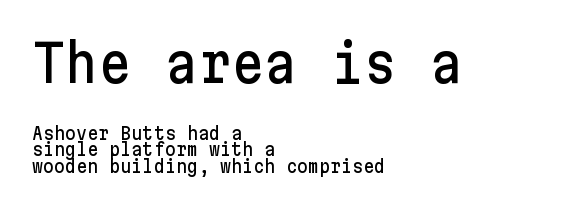
One-word summary of the alignment: left. Compare the two chunks: the upper has the greater cap height. The gap between lines stays unmarked. These lines huddle together more closely than default settings would place them. Between one letter and the next there's only the usual sliver of space. Nothing sits at the stroke ends, so this counts as sans-serif.
